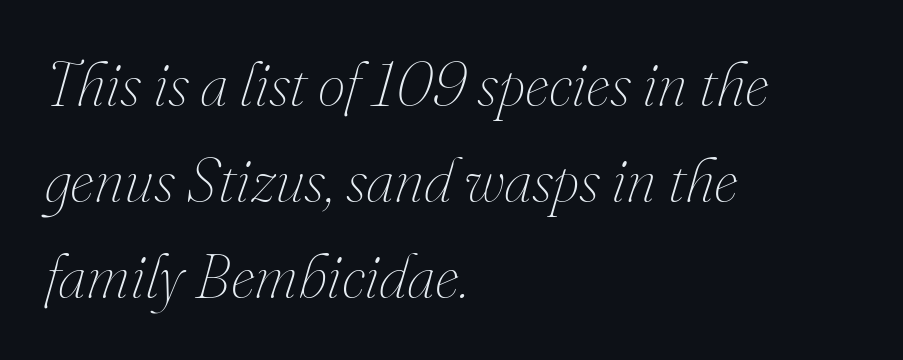
{"italic": "yes", "lean": "right", "slant_degrees": 16, "bold": "no", "weight": "thin", "width": "normal", "stroke_contrast": "medium", "x_height": "small", "monospaced": "no", "underline": "no", "align": "left", "line_spacing": "normal", "line_spacing_ratio": 1.55, "letter_spacing": "normal", "letter_spacing_em": 0.0, "glyph_px": 62}
